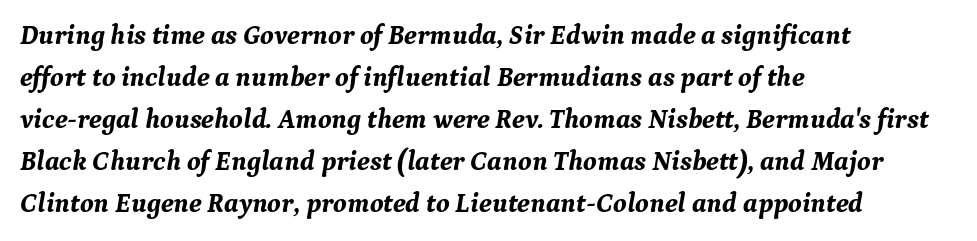
Chunky letters — that's bold for sure. Observe the lean: these are italic letterforms. Honestly, there is no underline to notice here at all. Students, observe: this is what conventionally led text looks like. How are the letters spaced? Ordinarily, with no added tracking.
